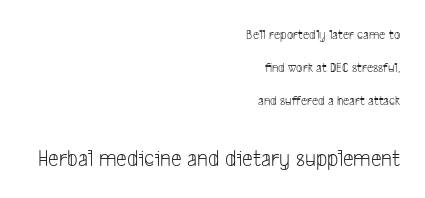
The image shows 24 px text type; set right-aligned, loose line spacing (2.35x), normal letter spacing, not underlined; the second (bottom) block is 1.71x larger.
